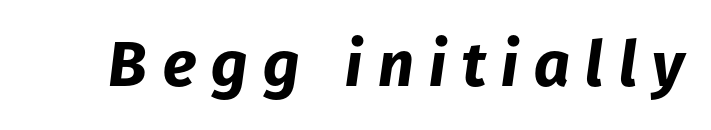
The face used here is rendered with a markedly widened letterfit. The foot of each line stays bare and open. Characters are canted at an angle relative to the baseline's perpendicular. How heavy is the stroke? Heavy — this is a bold. Note the varied advance widths — an 'i' is clearly narrower than an 'm'.
